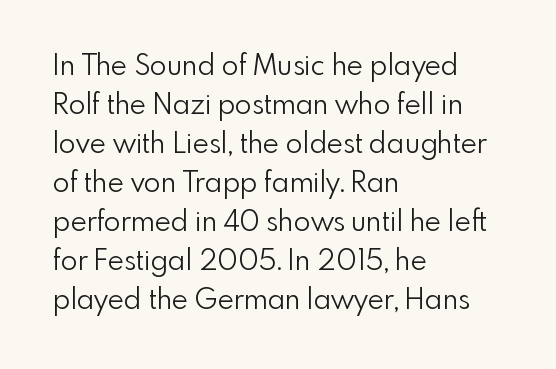
Q: Is the text bold? A: No.
Q: Is the text italic (slanted)? A: No, it is upright.
Q: Is the typeface a serif or a sans-serif typeface? A: Sans-serif.
Q: Is the text underlined? A: No.
Q: How is the paragraph aligned? A: Left-aligned.
Q: Is the spacing between letters normal or unusually wide? A: Normal.
Q: Is the spacing between lines tight, normal or loose? A: Normal.
Q: Width (condensed, normal, or wide)? A: Normal.
Q: x-height? A: Small.
Q: Monospaced? A: No.
